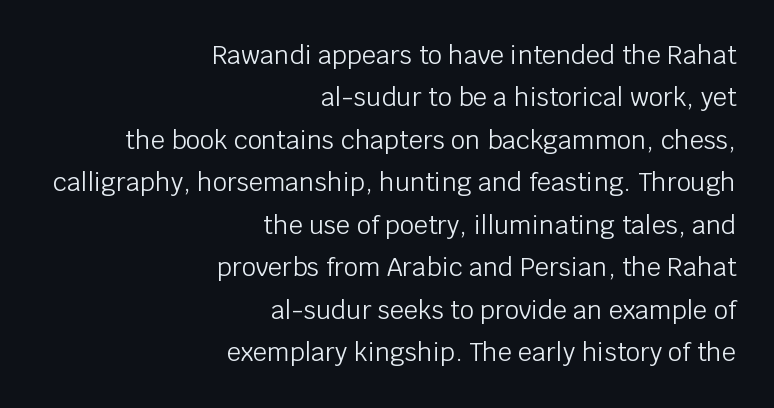
{"italic": "no", "bold": "no", "underline": "no", "align": "right", "line_spacing": "normal", "line_spacing_ratio": 1.7, "letter_spacing": "normal", "letter_spacing_em": 0.0, "glyph_px": 25}
